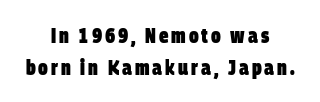
Q: Is the text bold? A: Yes.
Q: Is the text underlined? A: No.
Q: How is the paragraph aligned? A: Centered.
Q: Is the spacing between lines tight, normal or loose? A: Normal.
